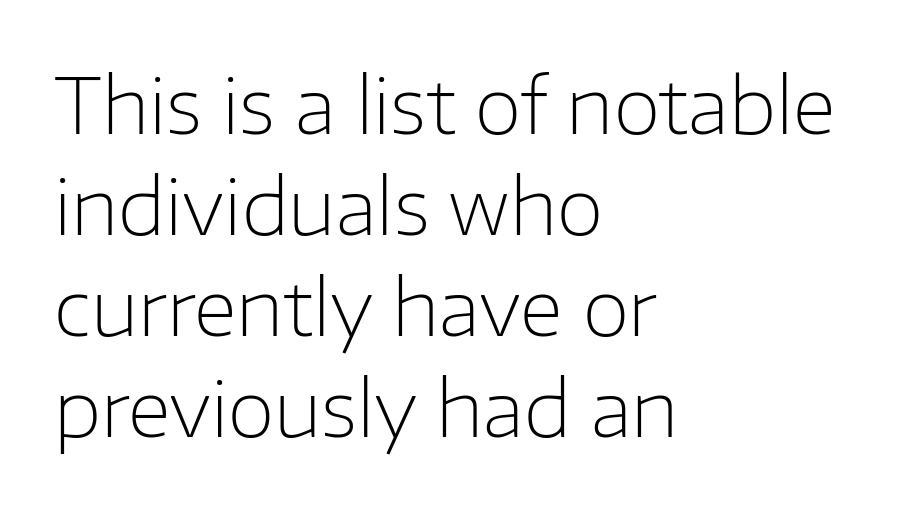
The image shows 77 px light sans-serif type, upright; set left-aligned, normal line spacing (1.31x), normal letter spacing, not underlined; low stroke contrast and a medium x-height.
